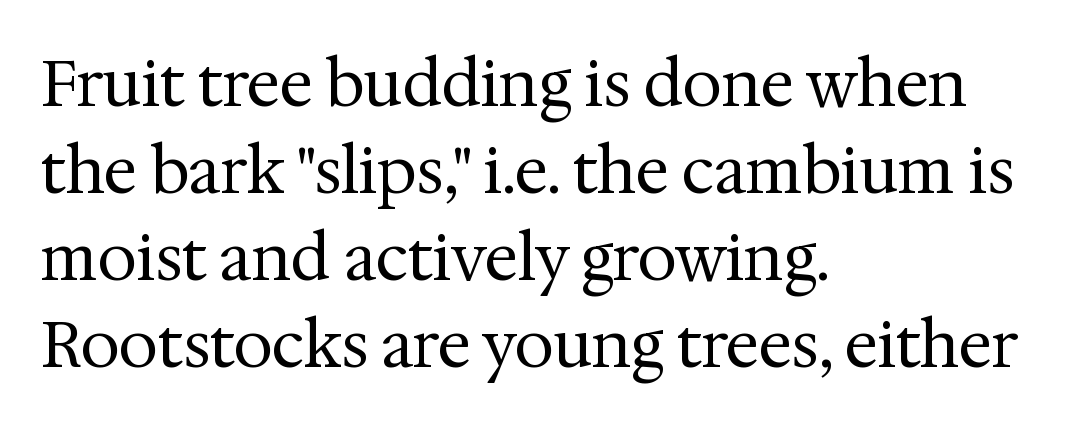
{"serif": "yes", "italic": "no", "bold": "no", "weight": "regular", "width": "normal", "stroke_contrast": "medium", "x_height": "medium", "monospaced": "no", "underline": "no", "align": "left", "line_spacing": "normal", "line_spacing_ratio": 1.38, "letter_spacing": "normal", "letter_spacing_em": 0.0, "glyph_px": 63}
